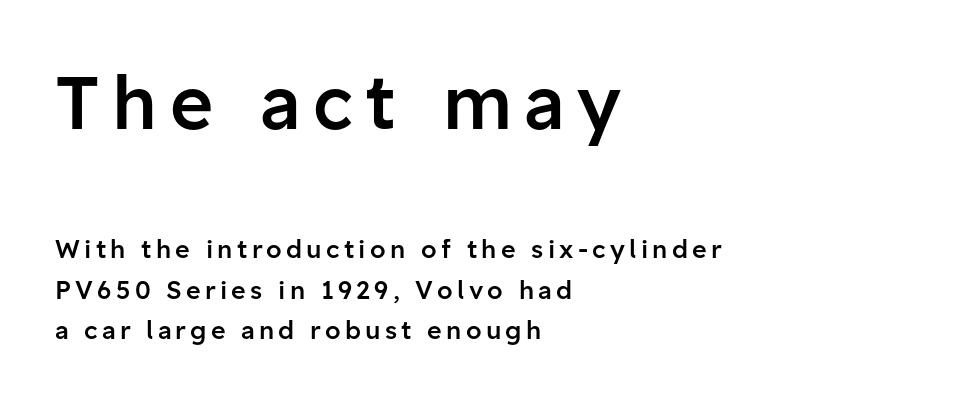
Scale decreases going downward across the two blocks. The space beneath each line is pristine and unruled. This is sans-serif lettering, the kind often seen on screens and signage. Horizontal alignment here is leftward, the default for most running prose. Emphasis by weight is partial: semibold. The passage shown is typed in a proportional face where columns would drift.
